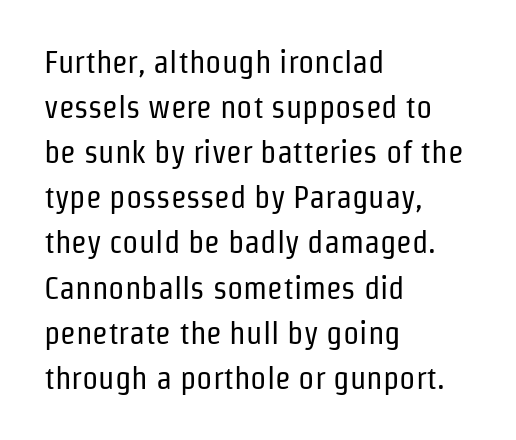
Q: Is the text bold? A: No.
Q: Is the text italic (slanted)? A: No, it is upright.
Q: Is the typeface a serif or a sans-serif typeface? A: Sans-serif.
Q: Is the text underlined? A: No.
Q: How is the paragraph aligned? A: Left-aligned.
Q: Is the spacing between letters normal or unusually wide? A: Normal.
Q: Is the spacing between lines tight, normal or loose? A: Normal.
Q: Width (condensed, normal, or wide)? A: Condensed.
Q: Stroke contrast? A: Low.
Q: x-height? A: Medium.
Q: Monospaced? A: No.
